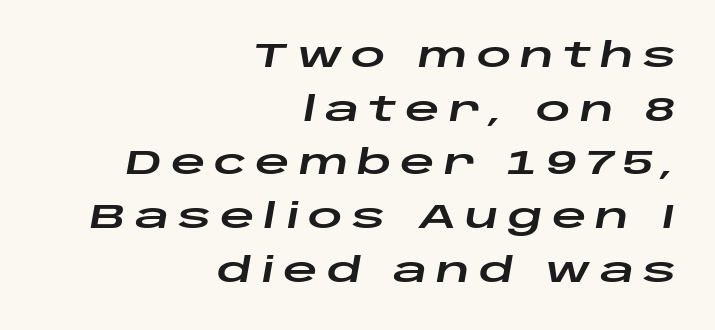
Check under the words: just untouched page. What stands out about the letter spacing? Its width — letters are far apart. The space between consecutive lines is moderate. Think of a printed novel: that variable character pitch is what you see here.
